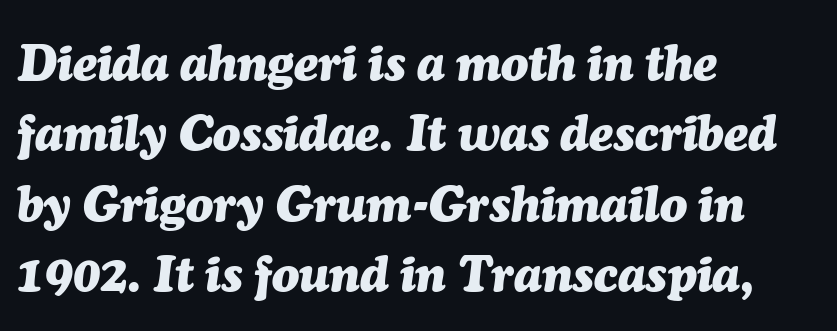
The image shows 50 px heavy type, italic (leaning right); set left-aligned, normal line spacing (1.41x), normal letter spacing, not underlined; medium stroke contrast and a medium x-height.
